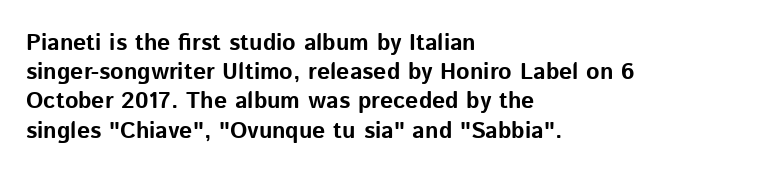
Is the block centered? No — it sits flush against the left margin. Strong, thick strokes mark this as bold type. Plain, unruled lines of type. Nothing unusual about the tracking: characters are spaced as the font intends. When letters stand straight like this, we call the style roman or upright. One glance says typical: line gaps are just what's usual.
